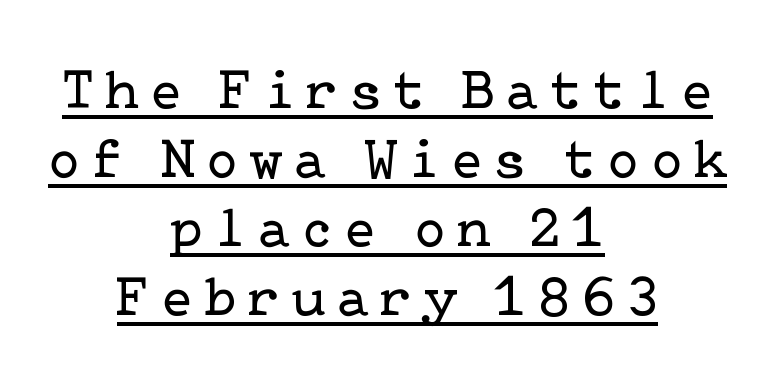
Notice how a bar underscores the lettering throughout. Someone cranked the tracking dial way up on this one. Centered paragraph, ragged on both sides. Unlike a clean sans, this face finishes its strokes with serifs.
